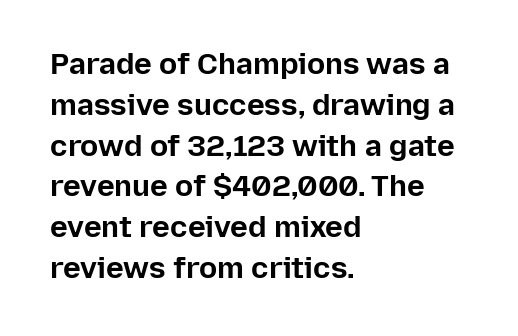
Q: Is the text bold? A: Yes.
Q: Is the text italic (slanted)? A: No, it is upright.
Q: Is the typeface a serif or a sans-serif typeface? A: Sans-serif.
Q: Is the text underlined? A: No.
Q: How is the paragraph aligned? A: Left-aligned.
Q: Is the spacing between letters normal or unusually wide? A: Normal.
Q: Is the spacing between lines tight, normal or loose? A: Normal.
Q: Width (condensed, normal, or wide)? A: Normal.
Q: Stroke contrast? A: Low.
Q: x-height? A: Medium.
Q: Monospaced? A: No.
